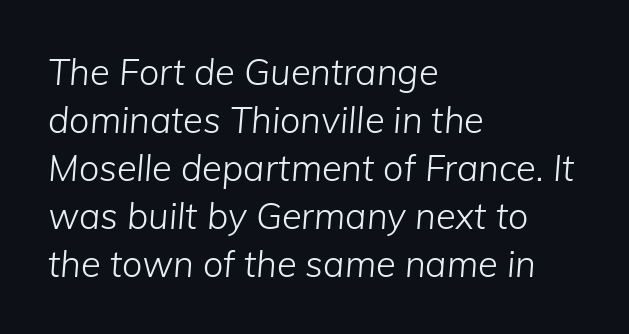
The image shows 36 px light type, italic (leaning right); set left-aligned, normal line spacing (1.33x), normal letter spacing, not underlined; low stroke contrast and a medium x-height.
